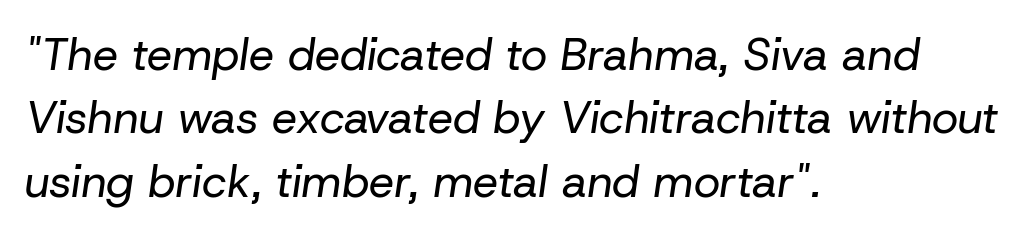
Q: Is the text bold? A: No.
Q: Is the text italic (slanted)? A: Yes, it leans right by about 8 degrees.
Q: Is the text underlined? A: No.
Q: How is the paragraph aligned? A: Left-aligned.
Q: Is the spacing between letters normal or unusually wide? A: Normal.
Q: Is the spacing between lines tight, normal or loose? A: Normal.
Q: Width (condensed, normal, or wide)? A: Normal.
Q: Stroke contrast? A: Low.
Q: x-height? A: Medium.
Q: Monospaced? A: No.
